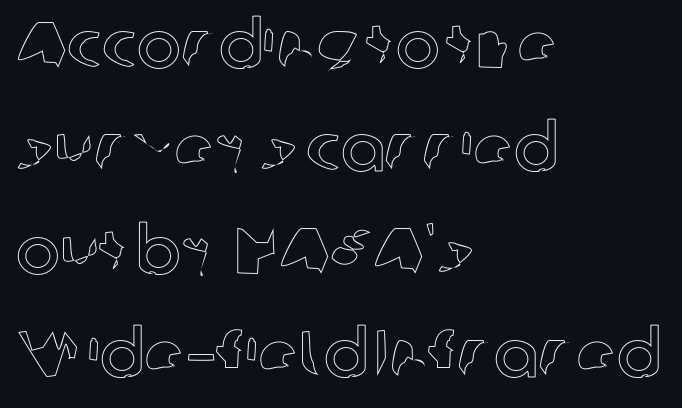
The image shows 66 px text type, upright; set left-aligned, normal line spacing (1.56x), normal letter spacing, not underlined; a medium x-height.
